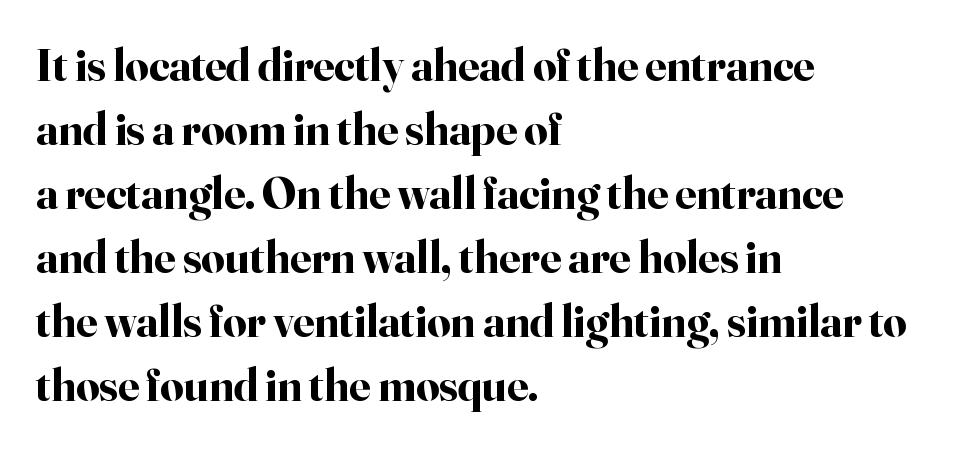
The image shows 46 px bold serif type, upright; set left-aligned, normal line spacing (1.39x), normal letter spacing, not underlined; high stroke contrast and a small x-height.
